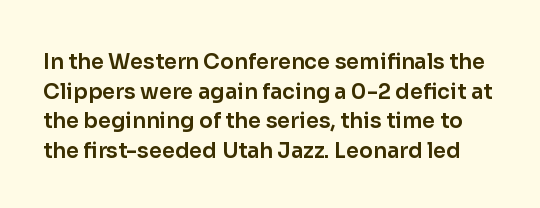
The rendering keeps characters at their native spacing. Every character sits straight up, as roman type does. The rendering uses a moderate line-height, typical for paragraphs. Descender tails drop into unmarked territory.
